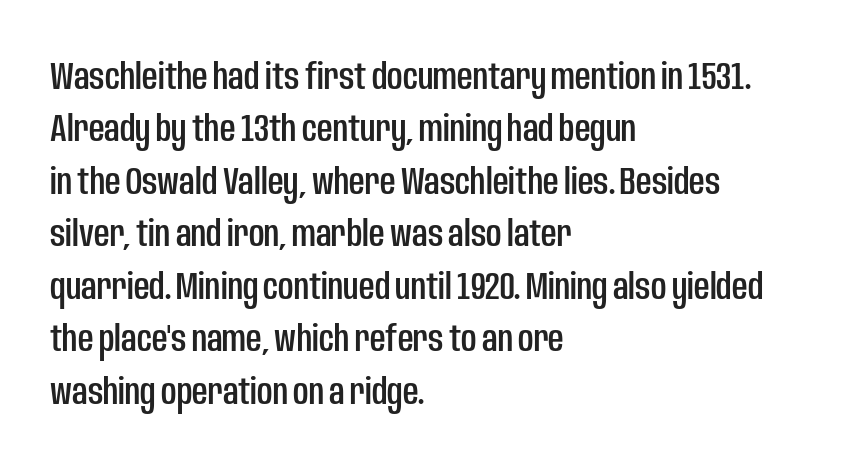
{"serif": "no", "italic": "no", "width": "condensed", "stroke_contrast": "low", "x_height": "large", "monospaced": "no", "underline": "no", "align": "left", "line_spacing": "normal", "line_spacing_ratio": 1.38, "letter_spacing": "normal", "letter_spacing_em": 0.0, "glyph_px": 38}
